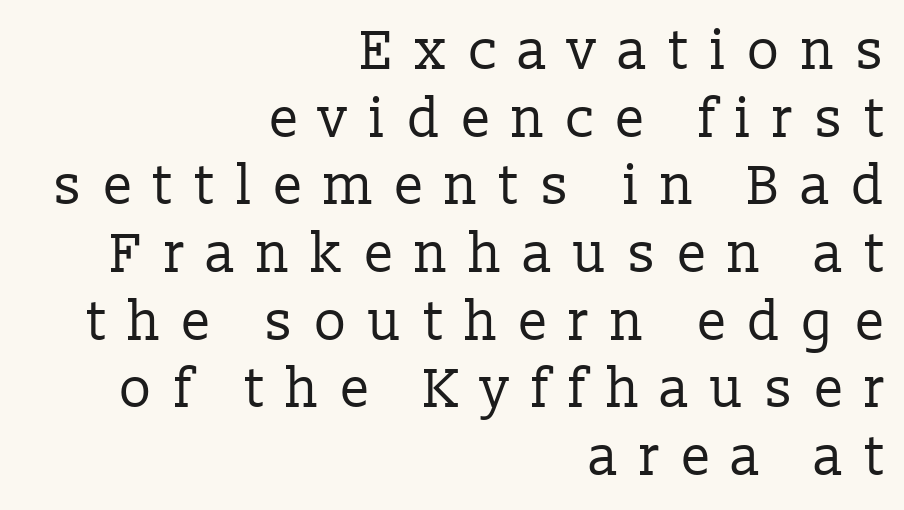
Check where the strokes stop: tiny serifs finish them off. Quick note: not italic, upright. The rag falls on the left side of this text block. The space beneath each line is pristine and unruled.
